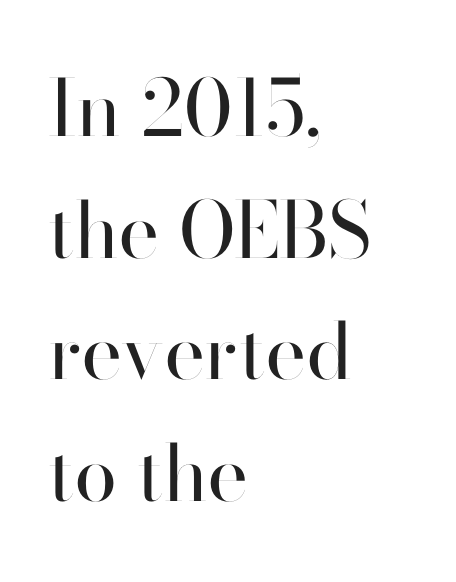
The lettering stays uniformly vertical, giving the passage a roman look. Is this a fixed-width face? No — the glyphs have proportional, varying widths. Does the type have serifs? No, each stem ends abruptly. The lines sit at an ordinary, default distance from one another.
